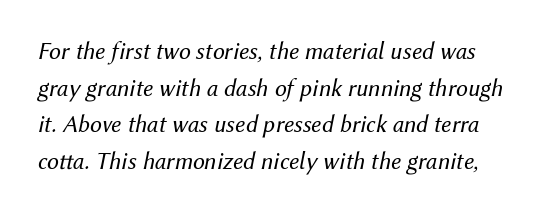
The image shows 24 px text type, italic (leaning right); set normal line spacing (1.53x), normal letter spacing, not underlined.
